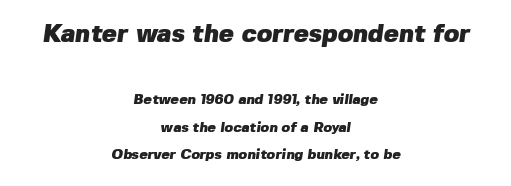
Q: Is the text bold? A: Yes.
Q: Is the text underlined? A: No.
Q: How is the paragraph aligned? A: Centered.
Q: Is the spacing between letters normal or unusually wide? A: Normal.
Q: Is the spacing between lines tight, normal or loose? A: Loose.
Q: Which block of text is set in a larger size, the first (top) or the second (bottom)? A: The first (top) one.
